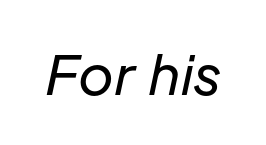
The image shows 54 px regular-weight type, italic (leaning right); set normal letter spacing, not underlined; low stroke contrast and a medium x-height.
